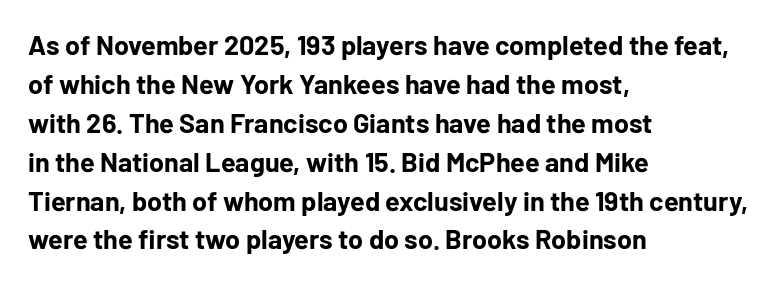
{"italic": "no", "bold": "yes", "underline": "no", "align": "left", "line_spacing": "normal", "line_spacing_ratio": 1.44, "letter_spacing": "normal", "letter_spacing_em": 0.0, "glyph_px": 27}
